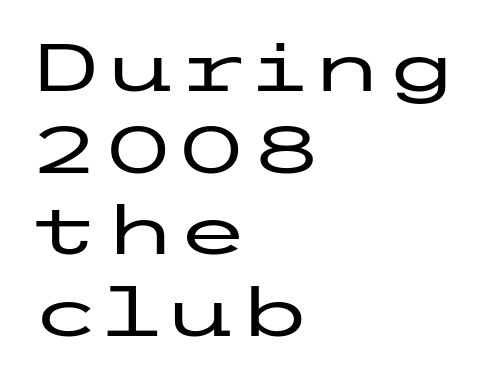
Teacher's note: observe the even left margin — that is flush-left alignment. Descenders hang freely into open space. Between one letter and the next there's only the usual sliver of space. The typeface chosen for these lines omits serifs.
